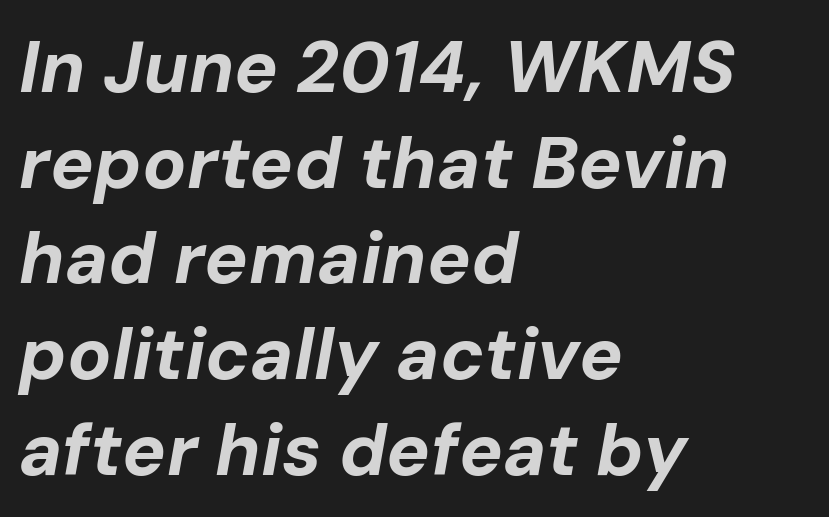
Q: Is the text bold? A: Yes.
Q: Is the text italic (slanted)? A: Yes, it leans right by about 10 degrees.
Q: Is the text underlined? A: No.
Q: How is the paragraph aligned? A: Left-aligned.
Q: Is the spacing between letters normal or unusually wide? A: Normal.
Q: Is the spacing between lines tight, normal or loose? A: Normal.
Q: Width (condensed, normal, or wide)? A: Normal.
Q: Stroke contrast? A: Low.
Q: x-height? A: Medium.
Q: Monospaced? A: No.
